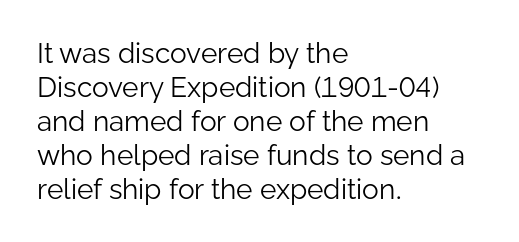
Q: Is the text bold? A: No.
Q: Is the text italic (slanted)? A: No, it is upright.
Q: Is the typeface a serif or a sans-serif typeface? A: Sans-serif.
Q: Is the text underlined? A: No.
Q: How is the paragraph aligned? A: Left-aligned.
Q: Is the spacing between letters normal or unusually wide? A: Normal.
Q: Width (condensed, normal, or wide)? A: Normal.
Q: Stroke contrast? A: Low.
Q: x-height? A: Medium.
Q: Monospaced? A: No.
